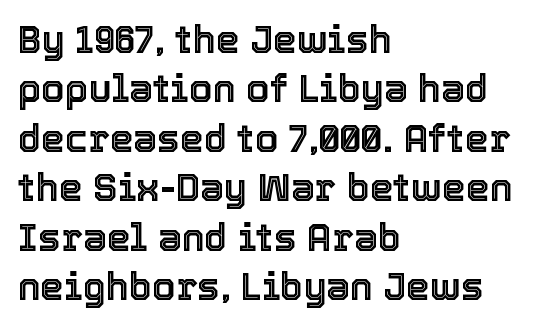
The image shows 38 px text type, upright; set left-aligned, normal line spacing (1.3x), normal letter spacing, not underlined; a medium x-height.
